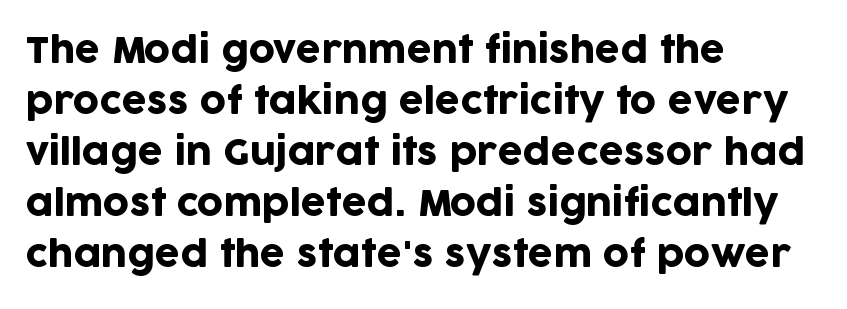
{"serif": "no", "italic": "no", "width": "normal", "stroke_contrast": "low", "x_height": "large", "monospaced": "no", "underline": "no", "align": "left", "line_spacing": "normal", "line_spacing_ratio": 1.42, "letter_spacing": "normal", "letter_spacing_em": 0.0, "glyph_px": 36}
